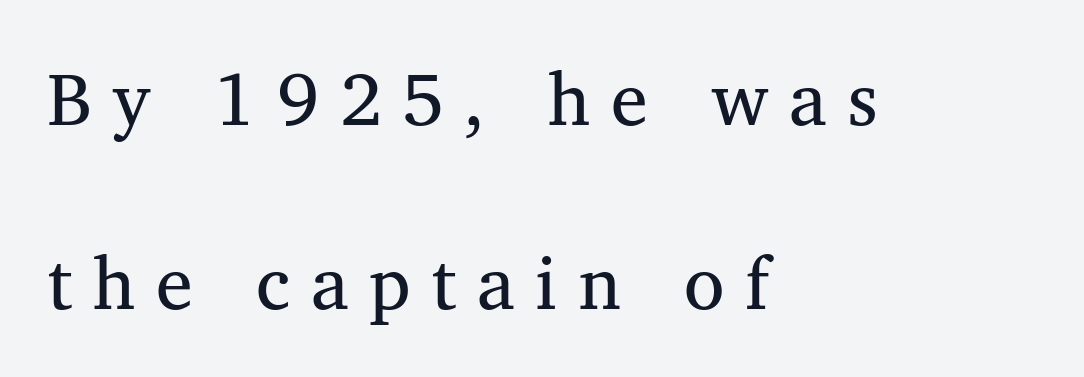
Q: Is the text bold? A: No.
Q: Is the text italic (slanted)? A: No, it is upright.
Q: Is the typeface a serif or a sans-serif typeface? A: Serif.
Q: Is the text underlined? A: No.
Q: How is the paragraph aligned? A: Left-aligned.
Q: Is the spacing between letters normal or unusually wide? A: Unusually wide.
Q: Is the spacing between lines tight, normal or loose? A: Loose.
Q: Width (condensed, normal, or wide)? A: Normal.
Q: Stroke contrast? A: Medium.
Q: x-height? A: Medium.
Q: Monospaced? A: No.
